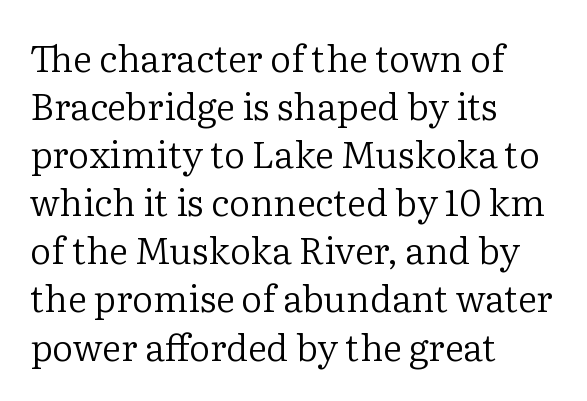
Q: Is the text bold? A: No.
Q: Is the text italic (slanted)? A: No, it is upright.
Q: Is the typeface a serif or a sans-serif typeface? A: Serif.
Q: Is the text underlined? A: No.
Q: How is the paragraph aligned? A: Left-aligned.
Q: Is the spacing between letters normal or unusually wide? A: Normal.
Q: Is the spacing between lines tight, normal or loose? A: Normal.
Q: Width (condensed, normal, or wide)? A: Normal.
Q: Stroke contrast? A: Low.
Q: x-height? A: Medium.
Q: Monospaced? A: No.
